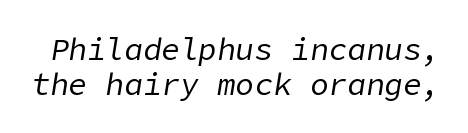
{"italic": "yes", "lean": "right", "slant_degrees": 9, "bold": "no", "weight": "regular", "width": "normal", "stroke_contrast": "low", "x_height": "medium", "underline": "no", "line_spacing": "tight", "line_spacing_ratio": 1.12, "letter_spacing": "normal", "letter_spacing_em": 0.0, "glyph_px": 31}
